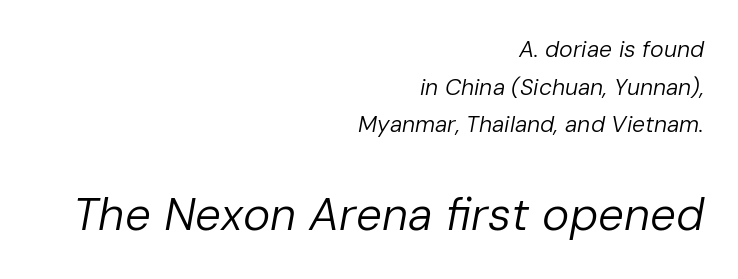
The face used here is rendered with its standard letterfit. The specimen omits any rule beneath the text block's lines. Does the lettering tilt? It does — this is italic. Each line ends at the same right margin while the left side varies.
